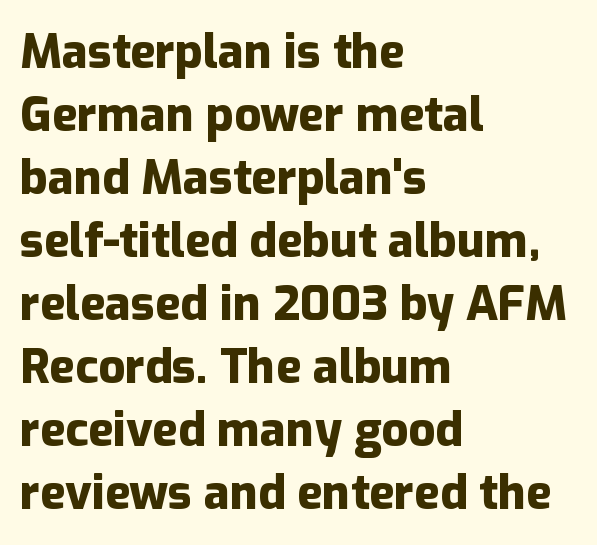
{"serif": "no", "italic": "no", "bold": "yes", "weight": "heavy", "width": "normal", "stroke_contrast": "low", "x_height": "medium", "monospaced": "no", "underline": "no", "align": "left", "line_spacing": "normal", "line_spacing_ratio": 1.34, "letter_spacing": "normal", "letter_spacing_em": 0.0, "glyph_px": 47}
